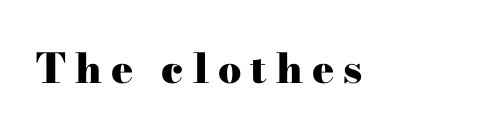
{"serif": "yes", "italic": "no", "bold": "yes", "weight": "heavy", "width": "wide", "stroke_contrast": "high", "x_height": "small", "monospaced": "no", "underline": "no", "letter_spacing": "wide", "letter_spacing_em": 0.22, "glyph_px": 41}
